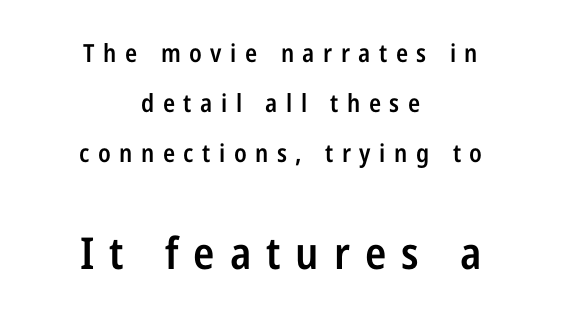
The image shows 44 px semibold, condensed sans-serif type, upright; set centered, loose line spacing (2.01x), unusually wide letter spacing (+0.34 em), not underlined; the second (bottom) block is 1.76x larger; low stroke contrast and a medium x-height.
